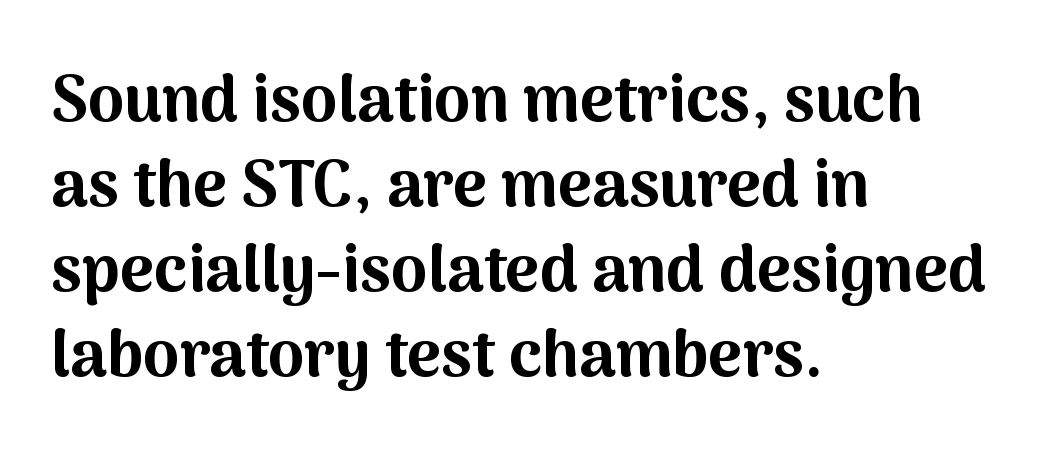
Q: Is the text bold? A: Yes.
Q: Is the text italic (slanted)? A: No, it is upright.
Q: Is the typeface a serif or a sans-serif typeface? A: Sans-serif.
Q: Is the text underlined? A: No.
Q: How is the paragraph aligned? A: Left-aligned.
Q: Is the spacing between letters normal or unusually wide? A: Normal.
Q: Is the spacing between lines tight, normal or loose? A: Normal.
Q: Width (condensed, normal, or wide)? A: Normal.
Q: Stroke contrast? A: Medium.
Q: x-height? A: Medium.
Q: Monospaced? A: No.
